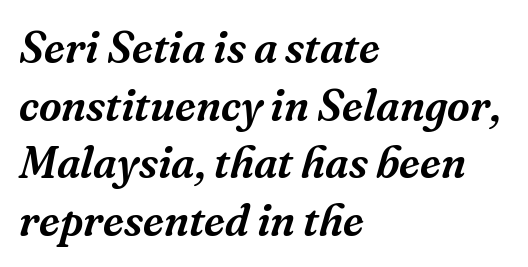
{"serif": "yes", "italic": "yes", "lean": "right", "slant_degrees": 16, "width": "normal", "stroke_contrast": "medium", "x_height": "medium", "monospaced": "no", "underline": "no", "align": "left", "line_spacing": "normal", "line_spacing_ratio": 1.31, "letter_spacing": "normal", "letter_spacing_em": 0.0, "glyph_px": 44}
